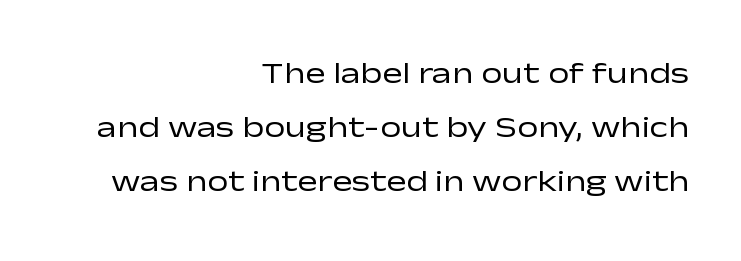
Looks like regular typesetting: each glyph gets only the width it needs. Layout note: lines flush right. Honestly, the letter spacing is just normal — you wouldn't notice it. The letterforms sit at book weight or below. Nobody drew a line under any word here.
